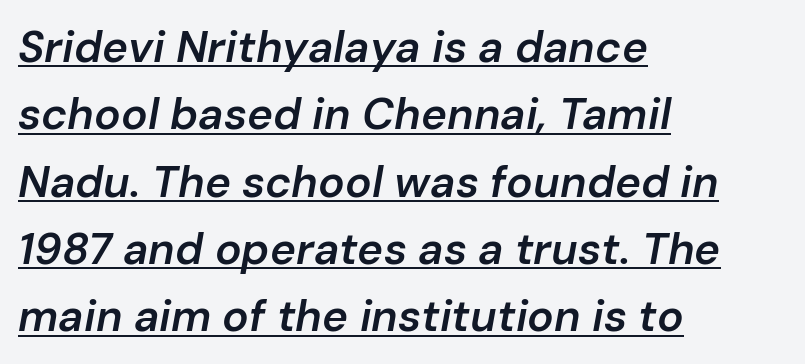
Each letter keeps its own natural width here, so spacing adapts to shape. What weight is shown? A semibold, between regular and bold. The vertical gap from one line to the next is medium. Students, note that the glyphs here touch the page at normal intervals. Characters are canted at an angle relative to the baseline's perpendicular.
